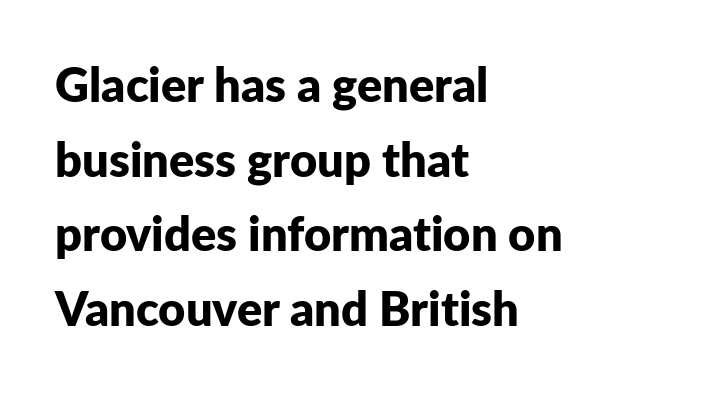
The passage shown is emphatically bold. This sample uses a sans-serif face. Notice how the stems are strictly vertical — no italics here. Line starts are locked; line ends wander. The horizontal fit of the characters is conventional and even. Line spacing here is normal.
